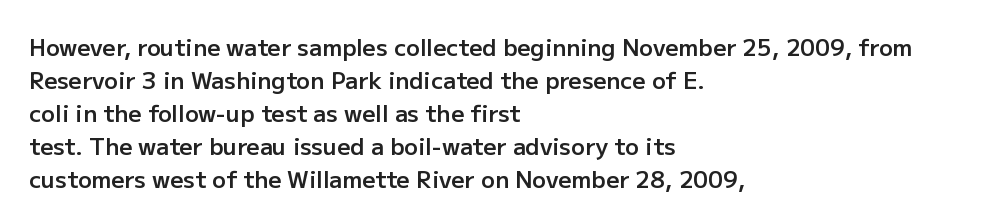
{"italic": "no", "bold": "semi", "underline": "no", "align": "left", "line_spacing": "normal", "line_spacing_ratio": 1.43, "letter_spacing": "normal", "letter_spacing_em": 0.0, "glyph_px": 23}
